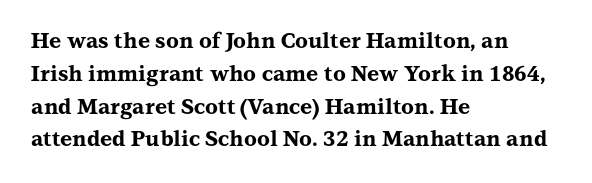
Q: Is the text bold? A: Yes.
Q: Is the text italic (slanted)? A: No, it is upright.
Q: Is the text underlined? A: No.
Q: How is the paragraph aligned? A: Left-aligned.
Q: Is the spacing between letters normal or unusually wide? A: Normal.
Q: Is the spacing between lines tight, normal or loose? A: Normal.
